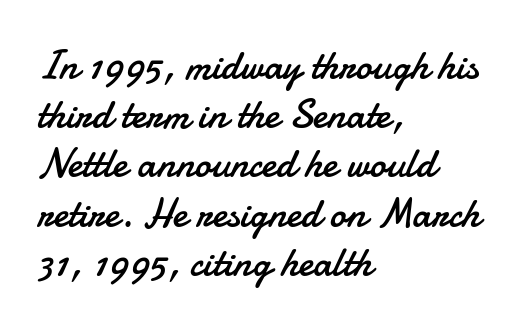
{"serif": "no", "bold": "no", "weight": "regular", "width": "normal", "stroke_contrast": "low", "x_height": "small", "monospaced": "no", "underline": "no", "align": "left", "line_spacing_ratio": 1.2, "letter_spacing": "normal", "letter_spacing_em": 0.0, "glyph_px": 41}
